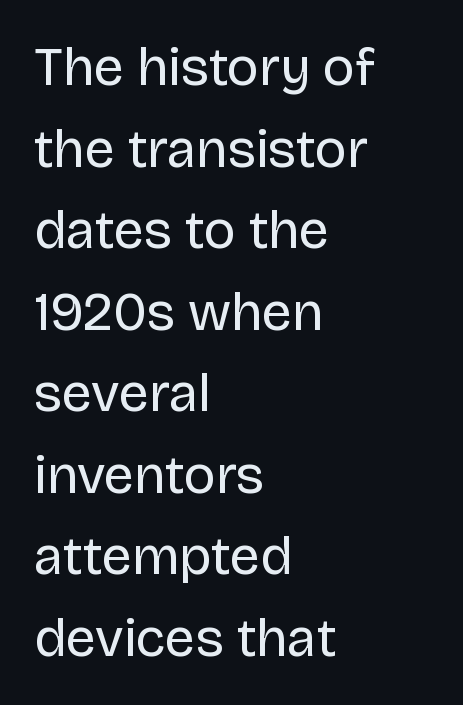
{"serif": "no", "italic": "no", "bold": "no", "weight": "regular", "width": "normal", "stroke_contrast": "low", "x_height": "large", "monospaced": "no", "underline": "no", "align": "left", "line_spacing": "normal", "line_spacing_ratio": 1.51, "letter_spacing": "normal", "letter_spacing_em": 0.0, "glyph_px": 54}
